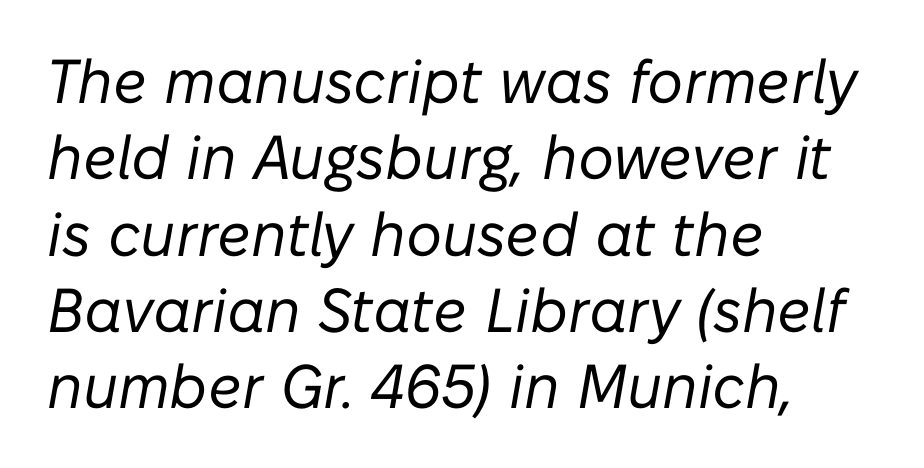
Q: Is the text bold? A: No.
Q: Is the text italic (slanted)? A: Yes, it leans right by about 10 degrees.
Q: Is the text underlined? A: No.
Q: How is the paragraph aligned? A: Left-aligned.
Q: Is the spacing between letters normal or unusually wide? A: Normal.
Q: Width (condensed, normal, or wide)? A: Normal.
Q: Stroke contrast? A: Low.
Q: x-height? A: Medium.
Q: Monospaced? A: No.
